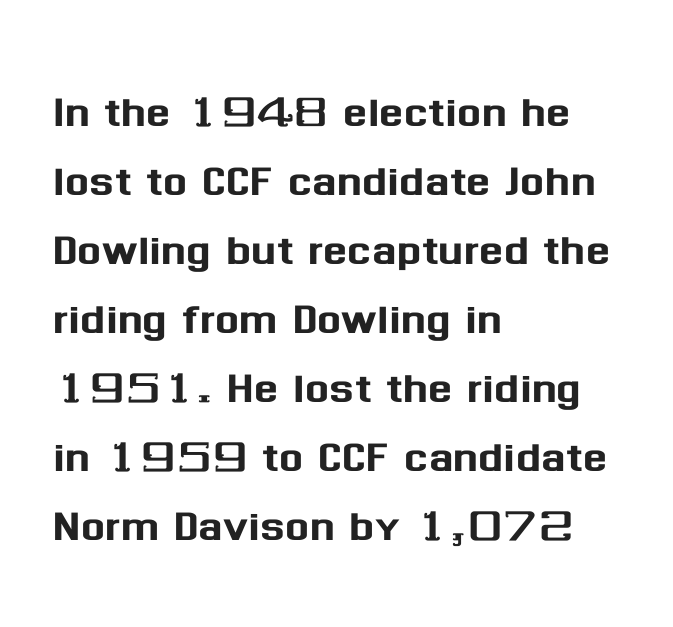
Q: Is the text italic (slanted)? A: No, it is upright.
Q: Is the typeface a serif or a sans-serif typeface? A: Sans-serif.
Q: Is the text underlined? A: No.
Q: How is the paragraph aligned? A: Left-aligned.
Q: Is the spacing between letters normal or unusually wide? A: Normal.
Q: Width (condensed, normal, or wide)? A: Normal.
Q: Stroke contrast? A: Medium.
Q: x-height? A: Medium.
Q: Monospaced? A: No.
